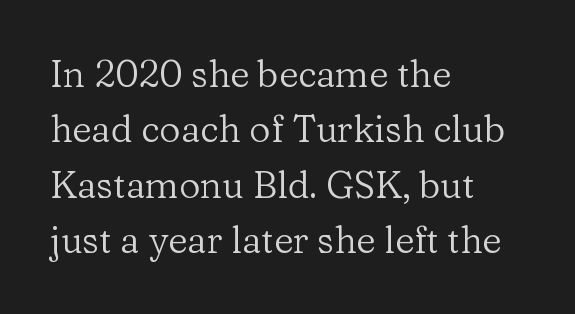
Plain, unruled lines of type. Short note: letters normally spaced. Whoever set this chose a conventional vertical rhythm. The rendering uses natural spacing where letterforms have individual widths. The letters carry serifs — small finishing strokes at the ends of their stems.
